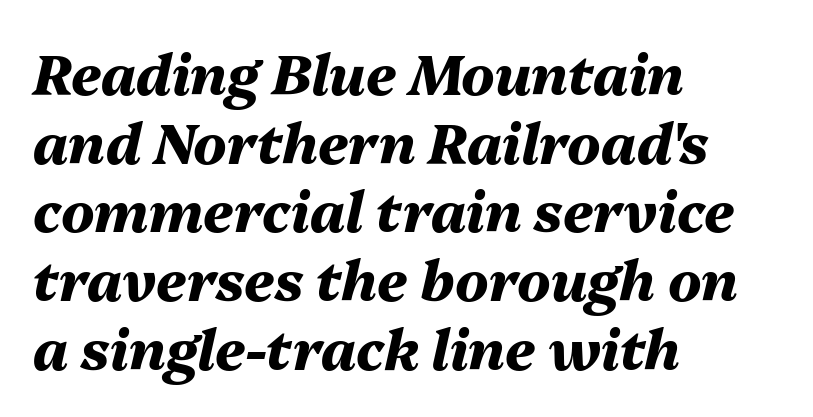
The image shows 55 px heavy type, italic (leaning right); set left-aligned, normal line spacing (1.25x), normal letter spacing, not underlined; medium stroke contrast and a medium x-height.
